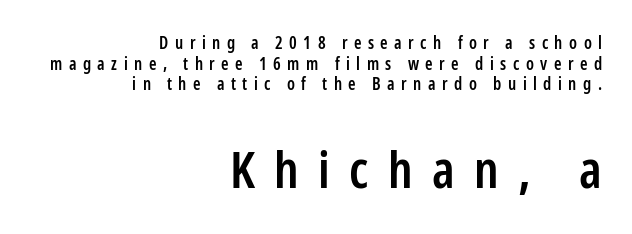
The image shows 51 px semibold, condensed sans-serif type, upright; set right-aligned, line spacing 1.22x, unusually wide letter spacing (+0.38 em), not underlined; the second (bottom) block is 3.0x larger; low stroke contrast and a medium x-height.
